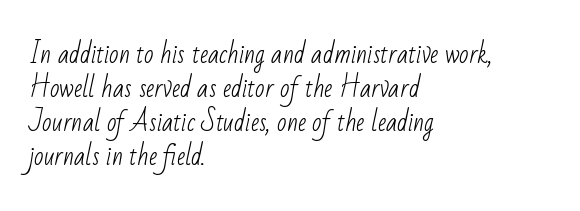
{"bold": "no", "underline": "no", "align": "left", "line_spacing": "normal", "line_spacing_ratio": 1.36, "letter_spacing": "normal", "letter_spacing_em": 0.0, "glyph_px": 25}
